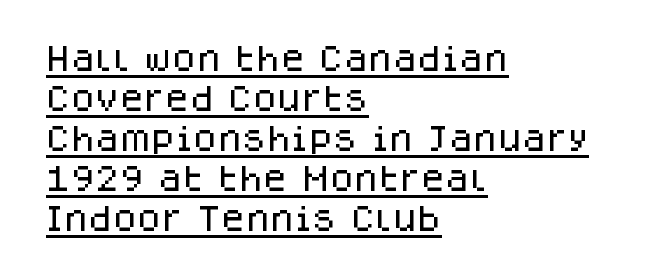
The image shows 28 px sans-serif type, upright; set left-aligned, normal line spacing (1.43x), normal letter spacing, underlined; low stroke contrast and a large x-height.
